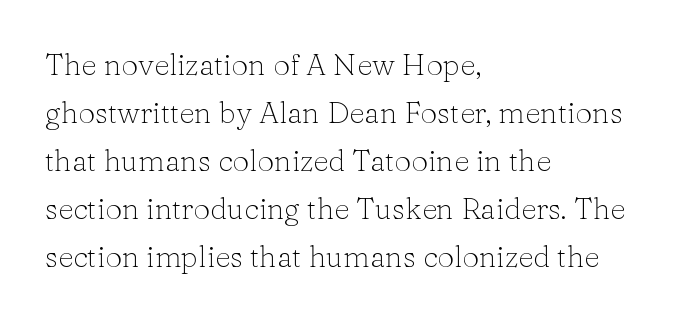
No italicization has been applied; the sample stays upright. The type family on display is of the serif kind. The leading is moderate, giving the passage an even texture. A typesetter would call this proportional, since set widths differ per character. This rendering uses left alignment, leaving the right contour irregular. Beneath every word, the page is bare.
